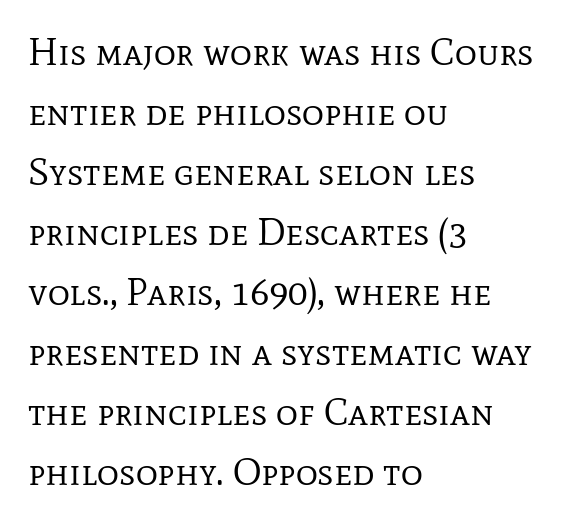
Q: Is the text bold? A: No.
Q: Is the text italic (slanted)? A: No, it is upright.
Q: Is the typeface a serif or a sans-serif typeface? A: Serif.
Q: Is the text underlined? A: No.
Q: How is the paragraph aligned? A: Left-aligned.
Q: Is the spacing between letters normal or unusually wide? A: Normal.
Q: Is the spacing between lines tight, normal or loose? A: Normal.
Q: Width (condensed, normal, or wide)? A: Normal.
Q: Stroke contrast? A: Low.
Q: x-height? A: Medium.
Q: Monospaced? A: No.
